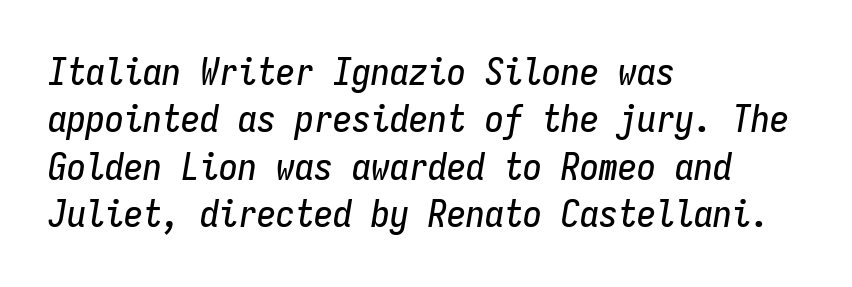
Q: Is the text italic (slanted)? A: Yes, it leans right by about 9 degrees.
Q: Is the text underlined? A: No.
Q: How is the paragraph aligned? A: Left-aligned.
Q: Is the spacing between letters normal or unusually wide? A: Normal.
Q: Is the spacing between lines tight, normal or loose? A: Normal.
Q: Width (condensed, normal, or wide)? A: Condensed.
Q: Stroke contrast? A: Low.
Q: x-height? A: Medium.
Q: Monospaced? A: Yes.
